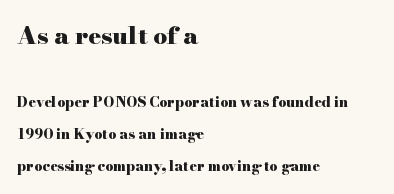
Q: Is the text bold? A: Yes.
Q: Is the text italic (slanted)? A: No, it is upright.
Q: Is the text underlined? A: No.
Q: How is the paragraph aligned? A: Left-aligned.
Q: Is the spacing between letters normal or unusually wide? A: Normal.
Q: Is the spacing between lines tight, normal or loose? A: Loose.
Q: Which block of text is set in a larger size, the first (top) or the second (bottom)? A: The first (top) one.
